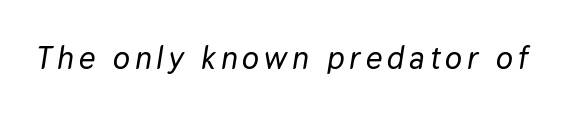
The image shows 32 px text type, italic (leaning right); set not underlined; low stroke contrast and a medium x-height.
